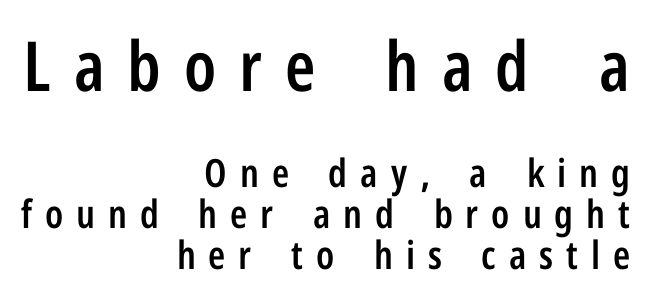
{"serif": "no", "italic": "no", "bold": "semi", "weight": "semibold", "width": "condensed", "stroke_contrast": "low", "x_height": "medium", "monospaced": "no", "underline": "no", "align": "right", "line_spacing": "tight", "line_spacing_ratio": 1.05, "letter_spacing": "wide", "letter_spacing_em": 0.33, "larger_block": "first", "size_ratio": 1.77, "glyph_px": 69}
